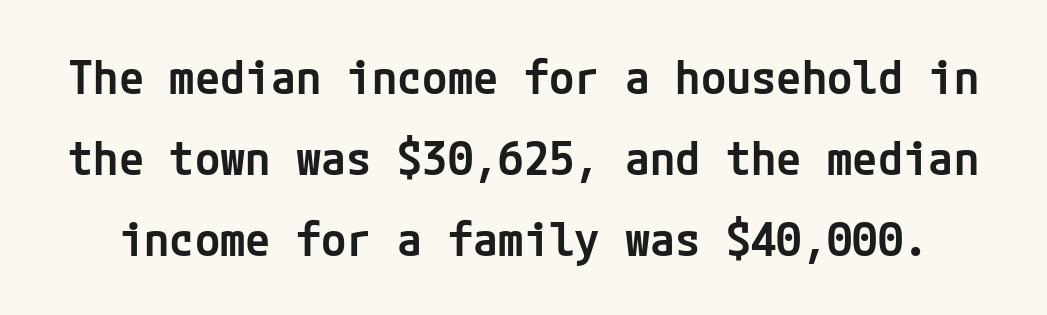
Q: Is the text bold? A: Semi-bold.
Q: Is the text italic (slanted)? A: No, it is upright.
Q: Is the typeface a serif or a sans-serif typeface? A: Sans-serif.
Q: Is the text underlined? A: No.
Q: Is the spacing between letters normal or unusually wide? A: Normal.
Q: Width (condensed, normal, or wide)? A: Normal.
Q: Stroke contrast? A: Low.
Q: x-height? A: Medium.
